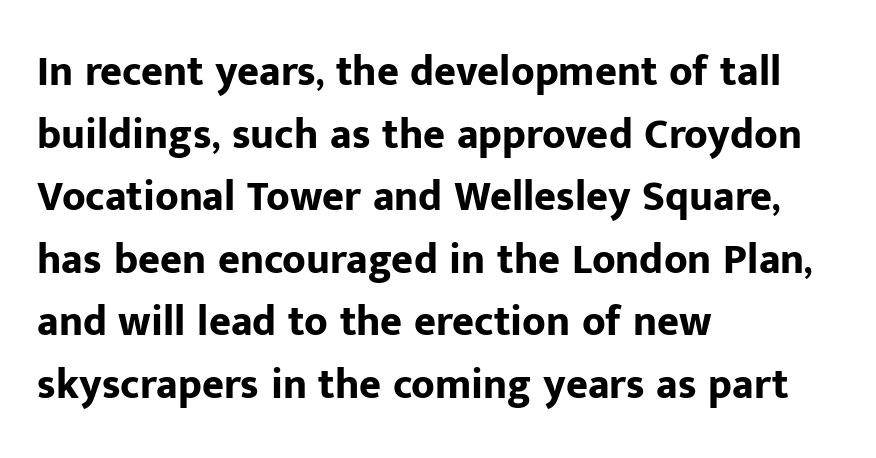
Q: Is the text bold? A: Yes.
Q: Is the text italic (slanted)? A: No, it is upright.
Q: Is the typeface a serif or a sans-serif typeface? A: Sans-serif.
Q: Is the text underlined? A: No.
Q: How is the paragraph aligned? A: Left-aligned.
Q: Is the spacing between letters normal or unusually wide? A: Normal.
Q: Is the spacing between lines tight, normal or loose? A: Normal.
Q: Width (condensed, normal, or wide)? A: Normal.
Q: Stroke contrast? A: Low.
Q: x-height? A: Medium.
Q: Monospaced? A: No.
